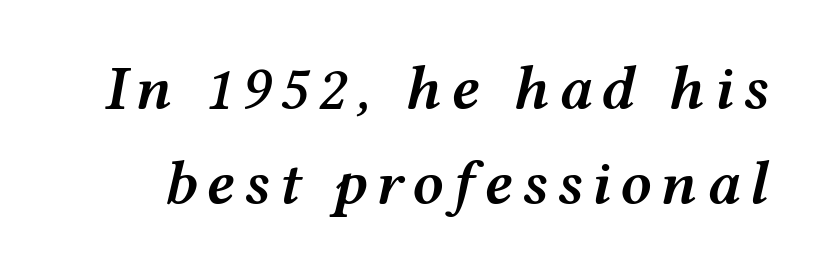
The image shows 62 px semibold, wide type, italic (leaning right); set normal line spacing (1.53x), not underlined; medium stroke contrast and a medium x-height.
